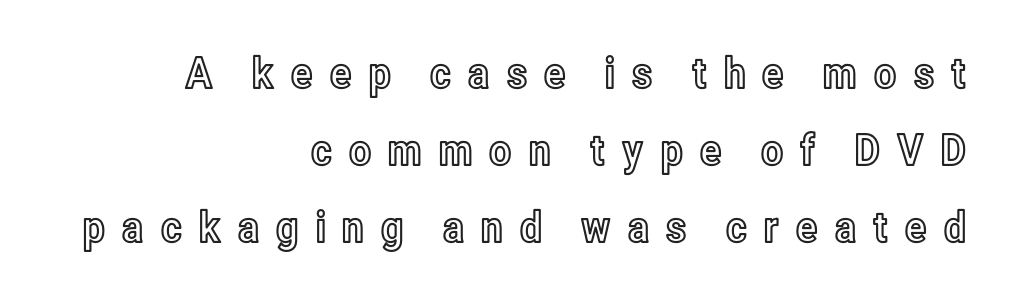
The image shows 43 px condensed type, upright; set right-aligned, line spacing 1.79x, unusually wide letter spacing (+0.35 em), not underlined; a medium x-height.
